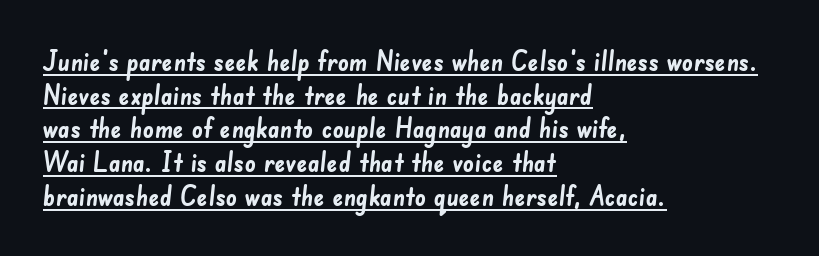
Q: Is the text bold? A: Yes.
Q: Is the text underlined? A: Yes.
Q: How is the paragraph aligned? A: Left-aligned.
Q: Is the spacing between letters normal or unusually wide? A: Normal.
Q: Is the spacing between lines tight, normal or loose? A: Normal.
